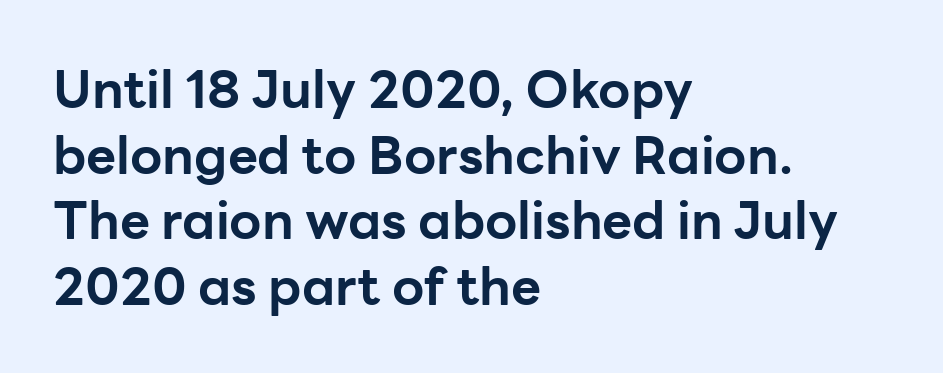
Q: Is the text bold? A: Yes.
Q: Is the text italic (slanted)? A: No, it is upright.
Q: Is the typeface a serif or a sans-serif typeface? A: Sans-serif.
Q: Is the text underlined? A: No.
Q: How is the paragraph aligned? A: Left-aligned.
Q: Is the spacing between letters normal or unusually wide? A: Normal.
Q: Is the spacing between lines tight, normal or loose? A: Normal.
Q: Width (condensed, normal, or wide)? A: Normal.
Q: Stroke contrast? A: Low.
Q: x-height? A: Medium.
Q: Monospaced? A: No.
